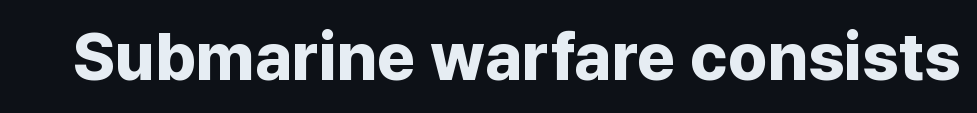
{"serif": "no", "italic": "no", "bold": "yes", "weight": "bold", "width": "normal", "stroke_contrast": "low", "x_height": "medium", "monospaced": "no", "underline": "no", "letter_spacing": "normal", "letter_spacing_em": 0.0, "glyph_px": 66}
